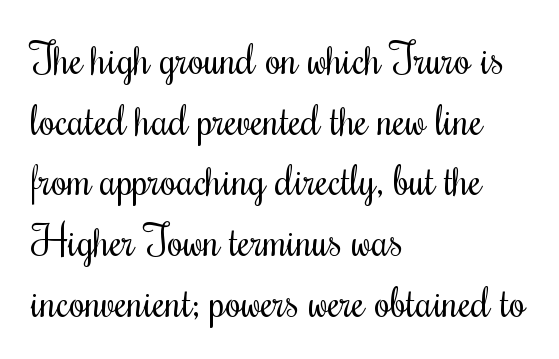
{"bold": "no", "weight": "regular", "width": "condensed", "stroke_contrast": "medium", "x_height": "small", "monospaced": "no", "underline": "no", "align": "left", "line_spacing": "normal", "line_spacing_ratio": 1.48, "letter_spacing": "normal", "letter_spacing_em": 0.0, "glyph_px": 41}
